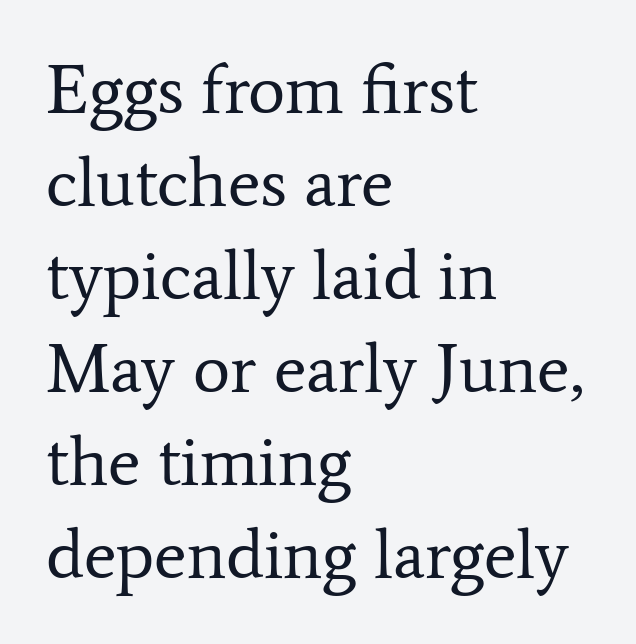
Q: Is the text bold? A: No.
Q: Is the text italic (slanted)? A: No, it is upright.
Q: Is the typeface a serif or a sans-serif typeface? A: Serif.
Q: Is the text underlined? A: No.
Q: How is the paragraph aligned? A: Left-aligned.
Q: Is the spacing between letters normal or unusually wide? A: Normal.
Q: Is the spacing between lines tight, normal or loose? A: Normal.
Q: Width (condensed, normal, or wide)? A: Normal.
Q: Stroke contrast? A: Low.
Q: x-height? A: Medium.
Q: Monospaced? A: No.
